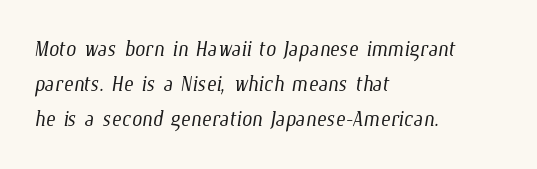
Think of a printed novel: that variable character pitch is what you see here. This sample is left-justified, so line endings fall wherever the words run out. The gaps between neighbouring characters are ordinary and unremarkable. Letters rest on an invisible, unmarked baseline. Compared with a typical body face, this is equally light or lighter still.
